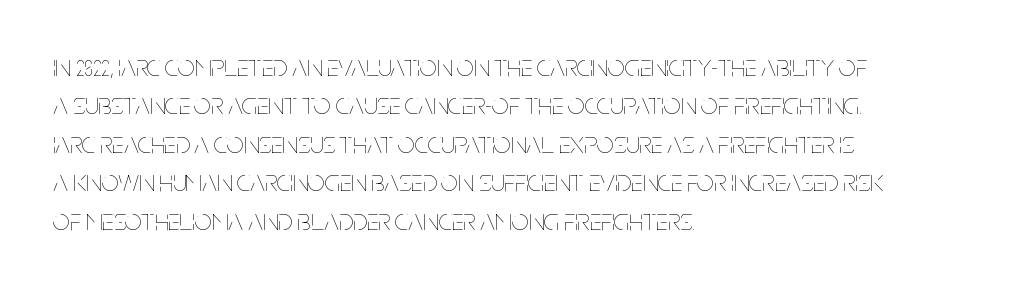
The image shows 30 px thin, condensed type, upright; set left-aligned, normal line spacing (1.28x), normal letter spacing, not underlined; low stroke contrast and a large x-height.
